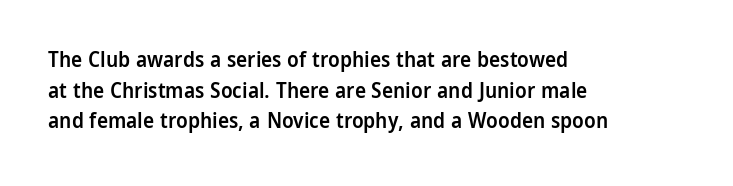
The image shows 21 px text type, upright; set left-aligned, normal line spacing (1.46x), normal letter spacing, not underlined.
